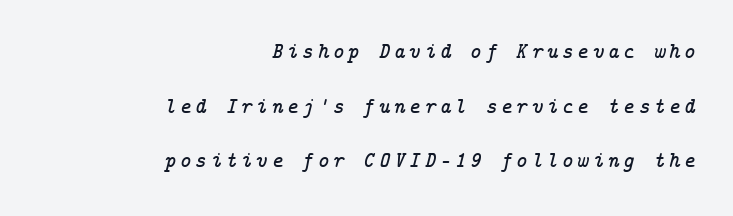
Q: Is the text italic (slanted)? A: Yes, it leans right by about 14 degrees.
Q: Is the text underlined? A: No.
Q: How is the paragraph aligned? A: Right-aligned.
Q: Is the spacing between lines tight, normal or loose? A: Loose.
